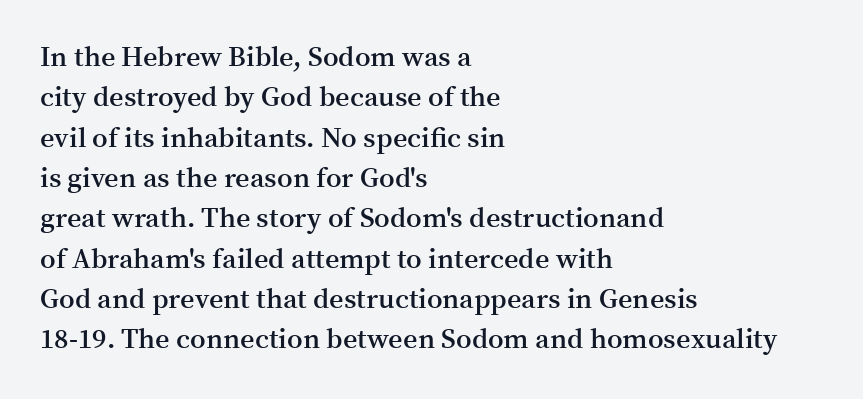
Style check: upright. Students, this is semibold: more ink than regular, less than bold. The text block is weighted toward the left margin, trailing off unevenly rightward. This sample uses a serif face. Whoever set this chose a conventional vertical rhythm.
